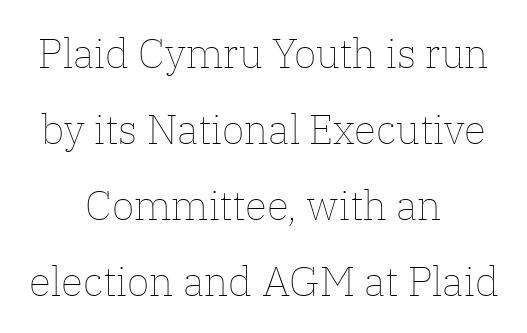
The letters advance in unequal steps, a hallmark of proportional type. Counters stay open thanks to moderate or lighter strokes. Compared with a flush-left layout, this one balances lines on the center instead. No extra tracking has been applied to these lines. Posture: vertical.
